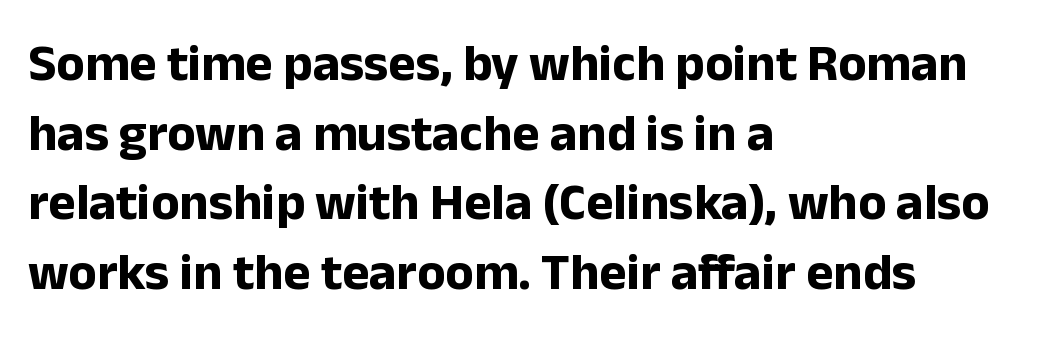
{"serif": "no", "italic": "no", "bold": "yes", "weight": "bold", "width": "normal", "stroke_contrast": "low", "x_height": "medium", "monospaced": "no", "underline": "no", "align": "left", "line_spacing": "normal", "line_spacing_ratio": 1.34, "letter_spacing": "normal", "letter_spacing_em": 0.0, "glyph_px": 52}
